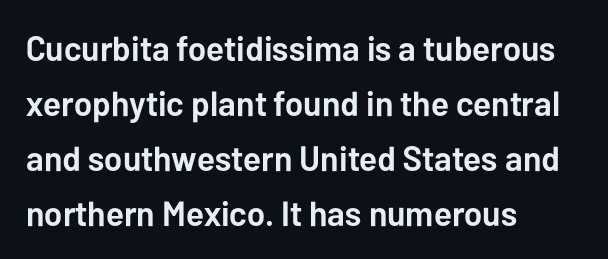
Each letter keeps its own natural width here, so spacing adapts to shape. Casual observation: everything's shoved over to the left. Type style note: lacks serifs. The letters sit at their default tracking, neither squeezed nor spread. In terms of posture, this sample is upright. Set as a true bold cut, around the 700 mark.
